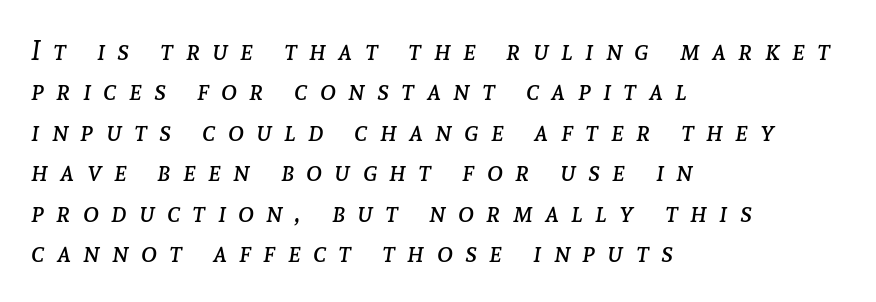
The image shows 27 px text type, italic (leaning right); set left-aligned, normal line spacing (1.5x), unusually wide letter spacing (+0.46 em), not underlined.
